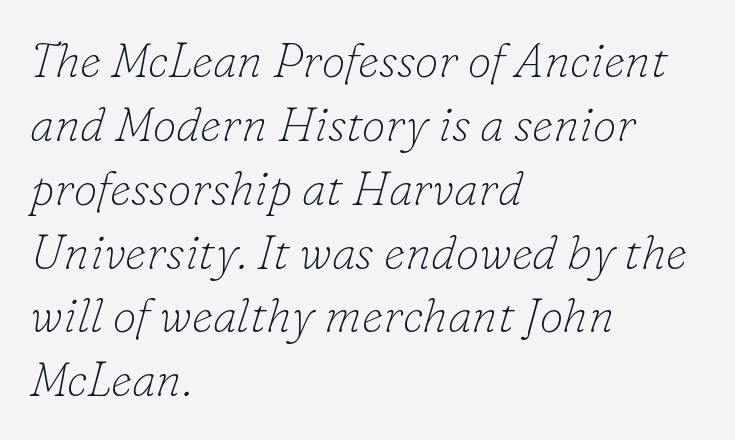
The image shows 48 px thin serif type, italic (leaning right); set left-aligned, normal line spacing (1.33x), normal letter spacing, not underlined; low stroke contrast and a small x-height.
